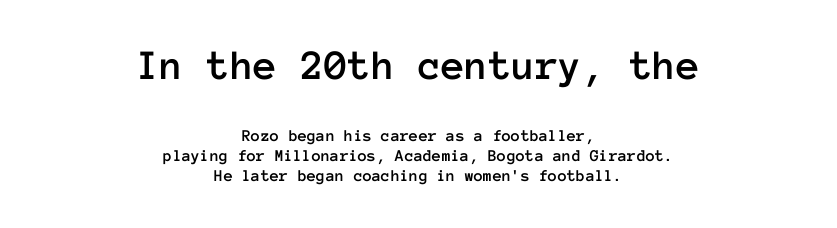
Q: Is the text italic (slanted)? A: No, it is upright.
Q: Is the text underlined? A: No.
Q: How is the paragraph aligned? A: Centered.
Q: Is the spacing between letters normal or unusually wide? A: Normal.
Q: Which block of text is set in a larger size, the first (top) or the second (bottom)? A: The first (top) one.
Q: Width (condensed, normal, or wide)? A: Normal.
Q: Stroke contrast? A: Low.
Q: x-height? A: Medium.
Q: Monospaced? A: Yes.
